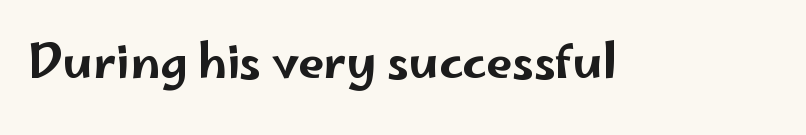
Rendered with straight, roman letterforms. The letters sit at their default tracking, neither squeezed nor spread. The font family rendered here belongs to the sans-serif group. The foot of each line stays bare and open. The rendering uses natural spacing where letterforms have individual widths.
